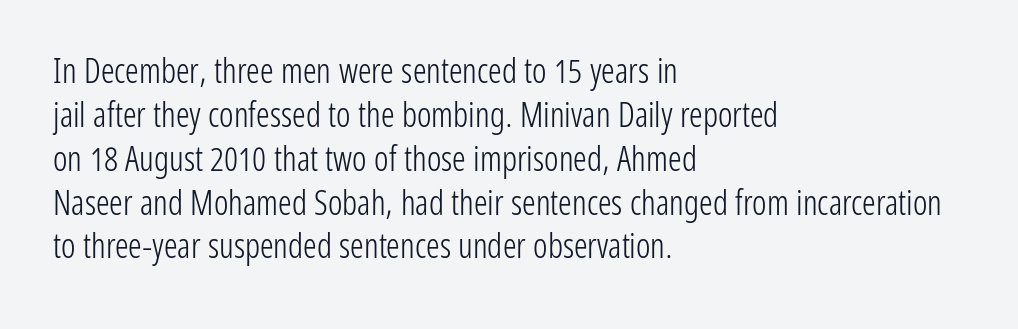
The image shows 34 px light, condensed sans-serif type, upright; set left-aligned, normal line spacing (1.29x), normal letter spacing, not underlined; low stroke contrast and a medium x-height.
